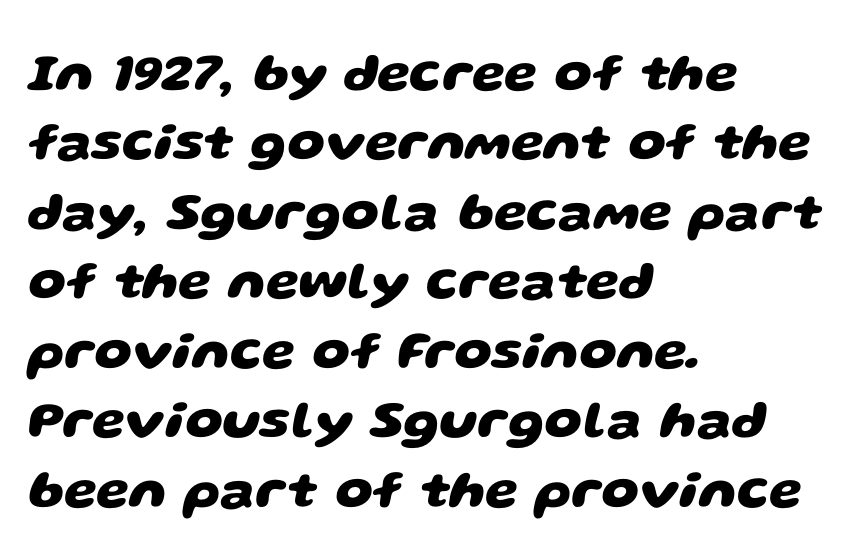
The image shows 53 px heavy, wide sans-serif type; set left-aligned, normal line spacing (1.31x), normal letter spacing, not underlined; low stroke contrast and a large x-height.
